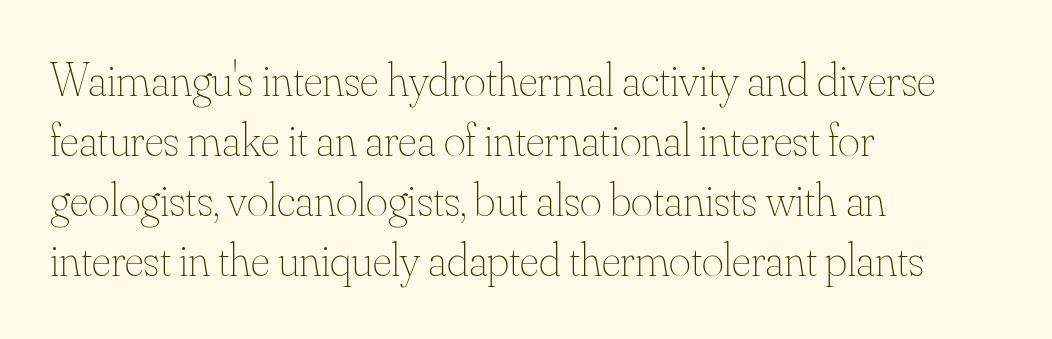
Q: Is the text bold? A: No.
Q: Is the text italic (slanted)? A: No, it is upright.
Q: Is the text underlined? A: No.
Q: How is the paragraph aligned? A: Left-aligned.
Q: Is the spacing between letters normal or unusually wide? A: Normal.
Q: Is the spacing between lines tight, normal or loose? A: Normal.
Q: Width (condensed, normal, or wide)? A: Normal.
Q: Stroke contrast? A: Medium.
Q: x-height? A: Small.
Q: Monospaced? A: No.
